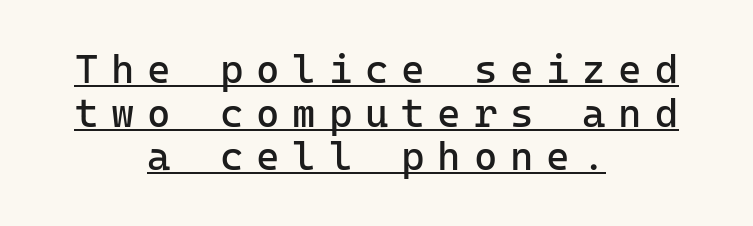
Q: Is the text bold? A: No.
Q: Is the text italic (slanted)? A: No, it is upright.
Q: Is the typeface a serif or a sans-serif typeface? A: Sans-serif.
Q: Is the text underlined? A: Yes.
Q: How is the paragraph aligned? A: Centered.
Q: Is the spacing between letters normal or unusually wide? A: Unusually wide.
Q: Is the spacing between lines tight, normal or loose? A: Tight.
Q: Width (condensed, normal, or wide)? A: Normal.
Q: Stroke contrast? A: Low.
Q: x-height? A: Medium.
Q: Monospaced? A: Yes.
